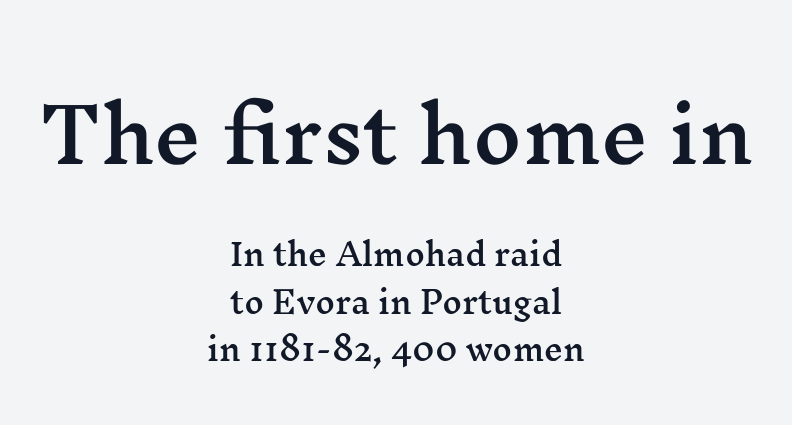
The image shows 75 px wide serif type, upright; set centered, normal line spacing (1.58x), normal letter spacing, not underlined; the first (top) block is 2.5x larger; medium stroke contrast and a medium x-height.
